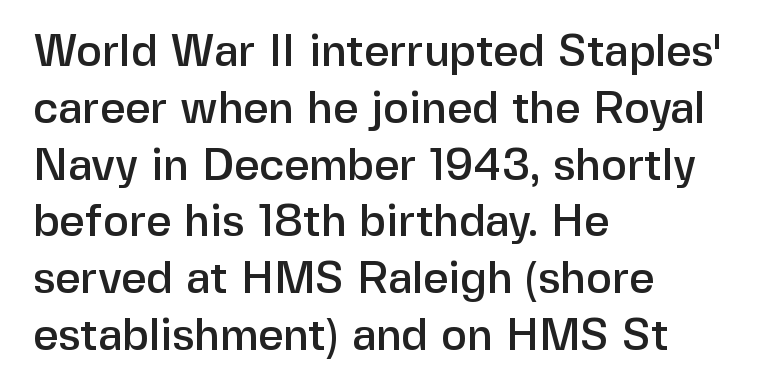
The image shows 44 px sans-serif type, upright; set left-aligned, normal line spacing (1.29x), normal letter spacing, not underlined; low stroke contrast and a medium x-height.
